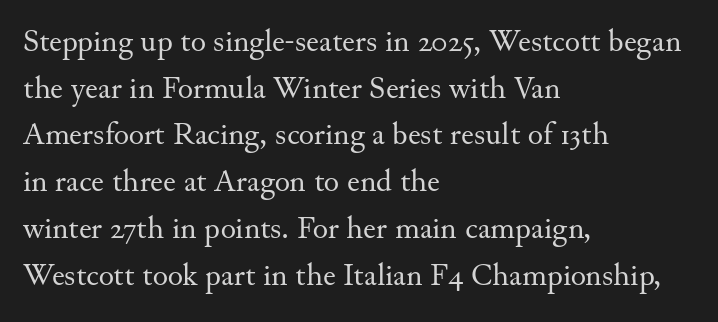
The image shows 32 px regular-weight serif type, upright; set left-aligned, normal line spacing (1.46x), normal letter spacing, not underlined; medium stroke contrast and a small x-height.
